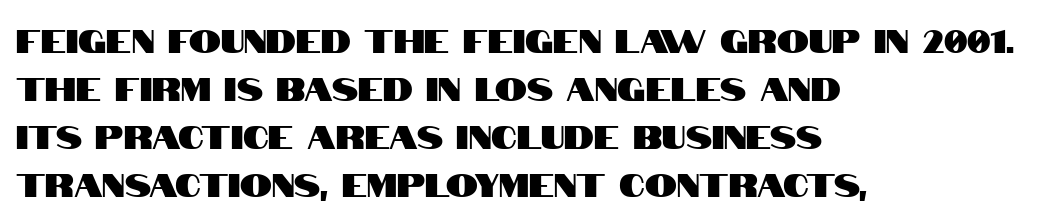
The image shows 32 px condensed sans-serif type, upright; set left-aligned, normal line spacing (1.5x), normal letter spacing, not underlined; high stroke contrast and a large x-height.
